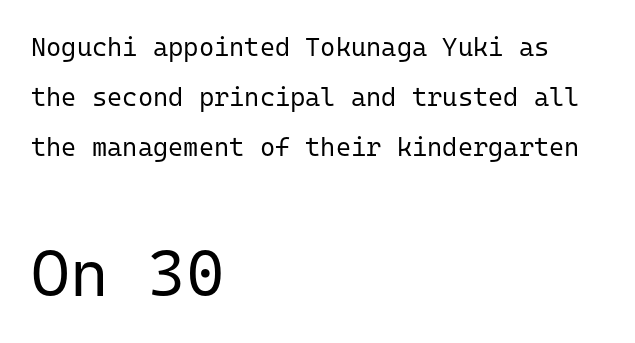
The type sits square on the baseline with zero lean. Honestly, there is no underline to notice here at all. You can tell from the bare stems that sans-serif type was used. Think standard paragraph weight, or any step lighter than that. The rendering uses a large line-height, opening up the rows. Note: smaller setting up top, larger setting below.
